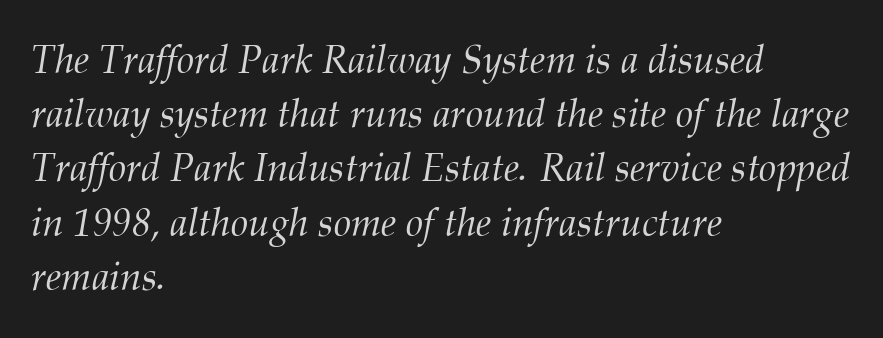
The passage shown is typeset with a serif family. This is not heavy type; no bold has been used. Do the characters align in a grid? No, the font is proportional. Clear beneath every line of the passage. Nothing unusual about the tracking: characters are spaced as the font intends.
